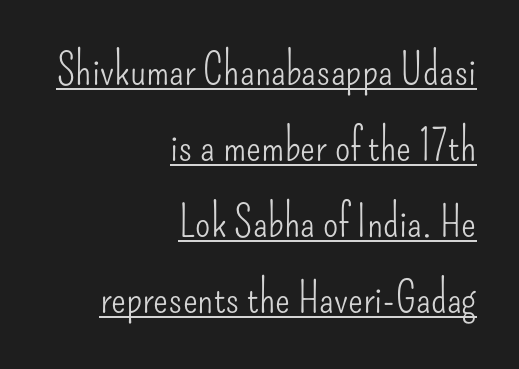
The image shows 44 px light, condensed sans-serif type, upright; set right-aligned, line spacing 1.73x, normal letter spacing, underlined; low stroke contrast and a small x-height.
